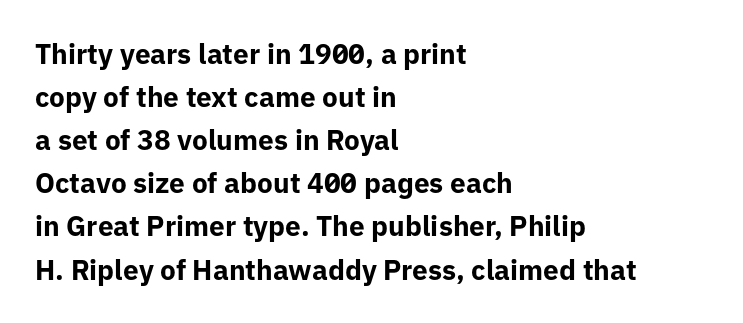
Q: Is the text bold? A: Yes.
Q: Is the text italic (slanted)? A: No, it is upright.
Q: Is the typeface a serif or a sans-serif typeface? A: Sans-serif.
Q: Is the text underlined? A: No.
Q: How is the paragraph aligned? A: Left-aligned.
Q: Is the spacing between letters normal or unusually wide? A: Normal.
Q: Is the spacing between lines tight, normal or loose? A: Normal.
Q: Width (condensed, normal, or wide)? A: Normal.
Q: Stroke contrast? A: Low.
Q: x-height? A: Medium.
Q: Monospaced? A: No.
